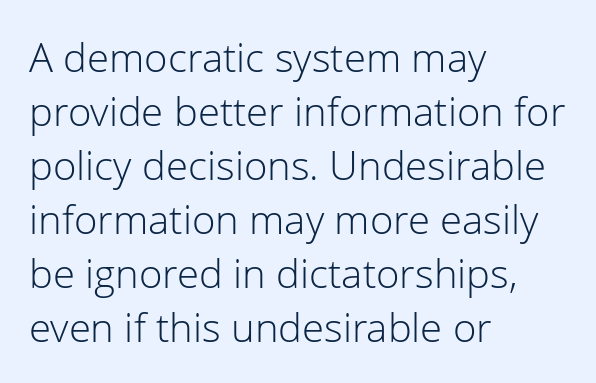
Varying glyph widths throughout — classic text-font behaviour. Unlike italic type, these characters show no tilt at all. Nothing unusual about the tracking: characters are spaced as the font intends. Letters have the restrained weight of plain body copy at most. This rendering employs a face without finishing strokes, i.e., a sans-serif.
